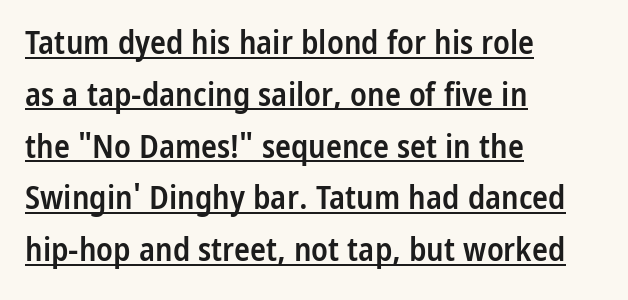
The image shows 33 px semibold, condensed sans-serif type, upright; set left-aligned, normal line spacing (1.57x), normal letter spacing, underlined; low stroke contrast and a medium x-height.
